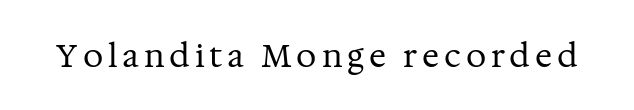
{"serif": "yes", "italic": "no", "bold": "no", "weight": "regular", "width": "normal", "stroke_contrast": "medium", "x_height": "medium", "monospaced": "no", "underline": "no", "glyph_px": 32}
